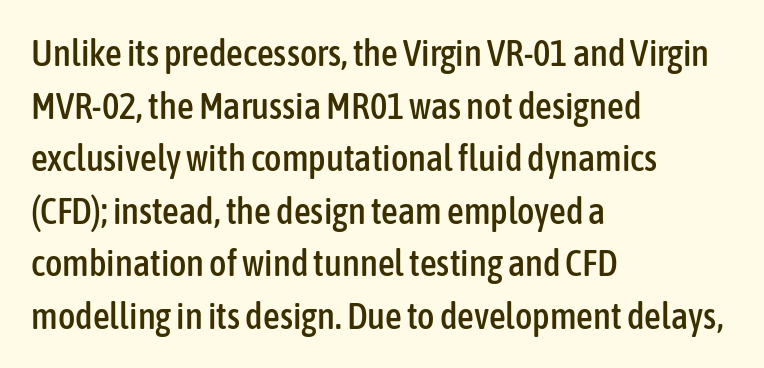
{"serif": "no", "italic": "no", "width": "condensed", "stroke_contrast": "low", "x_height": "medium", "monospaced": "no", "underline": "no", "align": "left", "line_spacing": "normal", "line_spacing_ratio": 1.42, "letter_spacing": "normal", "letter_spacing_em": 0.0, "glyph_px": 37}
